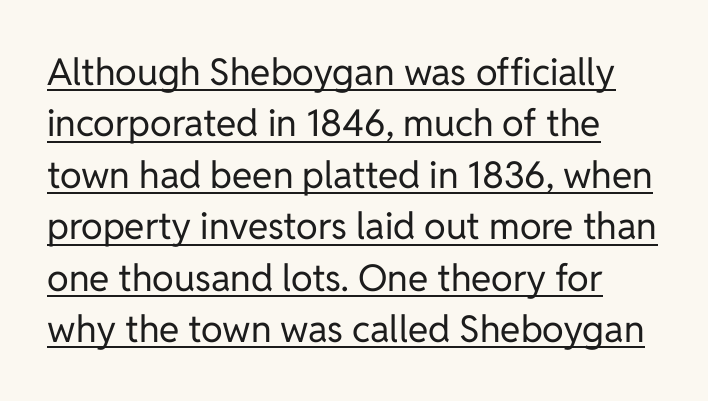
Standard letterfit; no display-style spreading of the glyphs. The rendering uses natural spacing where letterforms have individual widths. The letters stand straight up with perfectly vertical stems. Honestly, the underline is the first thing you notice here.
